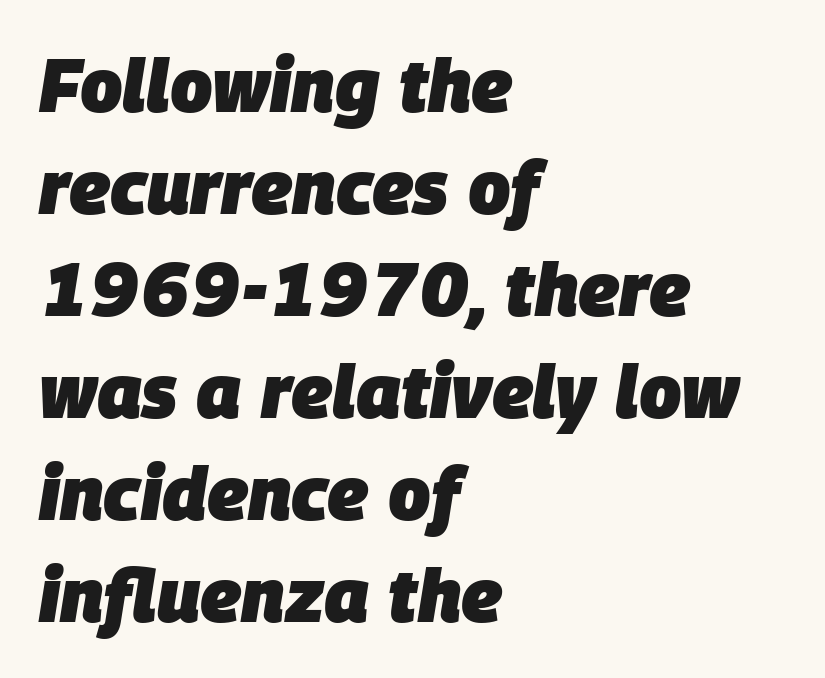
The compositor pushed each line to the left boundary. This sample has the flowing, uneven cadence of proportional lettering. The glyphs are unaccompanied by any horizontal stroke below them. What stands out about the letter spacing? Nothing — it is the standard amount. Compared with ordinary roman type, these characters are visibly tilted. Heavy-handed strokes throughout: this text is bold.
